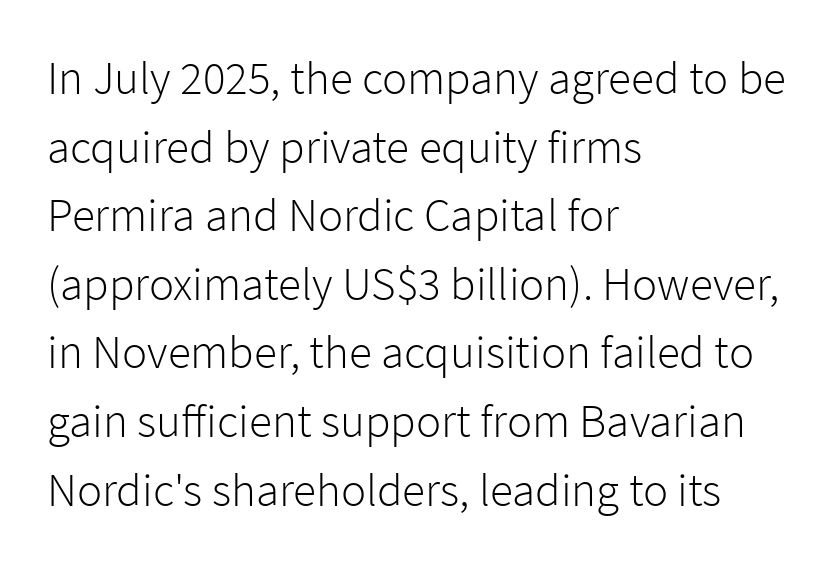
Q: Is the text bold? A: No.
Q: Is the text italic (slanted)? A: No, it is upright.
Q: Is the typeface a serif or a sans-serif typeface? A: Sans-serif.
Q: Is the text underlined? A: No.
Q: How is the paragraph aligned? A: Left-aligned.
Q: Is the spacing between letters normal or unusually wide? A: Normal.
Q: Is the spacing between lines tight, normal or loose? A: Normal.
Q: Width (condensed, normal, or wide)? A: Normal.
Q: Stroke contrast? A: Low.
Q: x-height? A: Medium.
Q: Monospaced? A: No.
